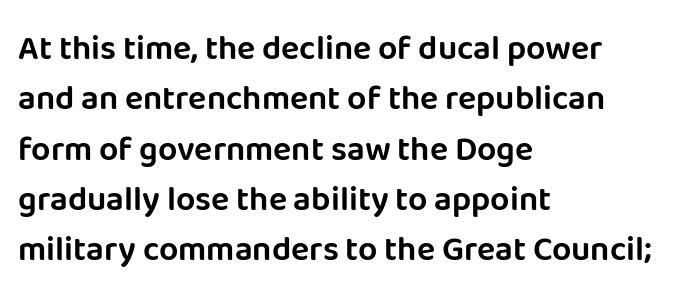
Notice how descenders clear the ascenders below comfortably — that's standard leading. The specimen omits any rule beneath the text block's lines. A typesetter would label this face a sans. Upright lettering throughout. Honestly, the letter spacing is just normal — you wouldn't notice it. Note the varied advance widths — an 'i' is clearly narrower than an 'm'.
